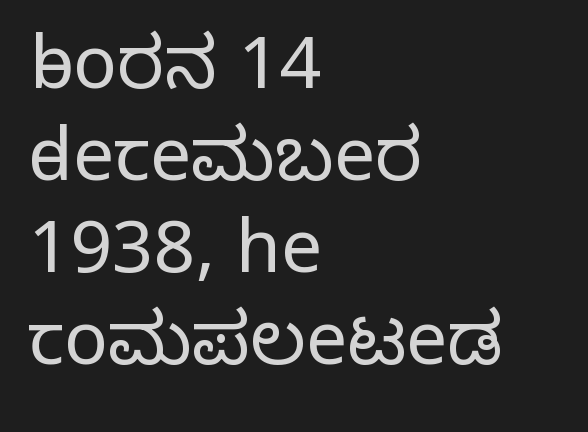
Bold? No — there's no thickening of the strokes. If you drew a line through each stem, it would be perfectly vertical. Serif or sans? Sans — the stroke terminals are bare. Descenders hang freely into open space. Compared with typical body copy, the letter spacing here is the same.
